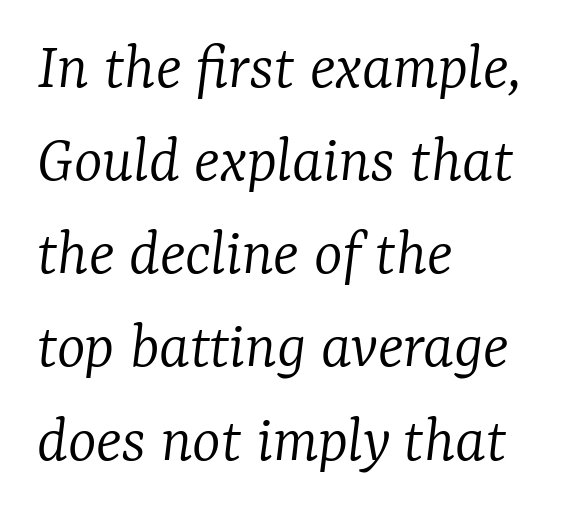
The space beneath each line is pristine and unruled. A typesetter would mark this as italic. Small tapered or slab feet sit at the stroke ends, so this counts as serif. Regular leading. The setting favours the left margin, as ordinary paragraphs usually do. The gaps between neighbouring characters are ordinary and unremarkable.
